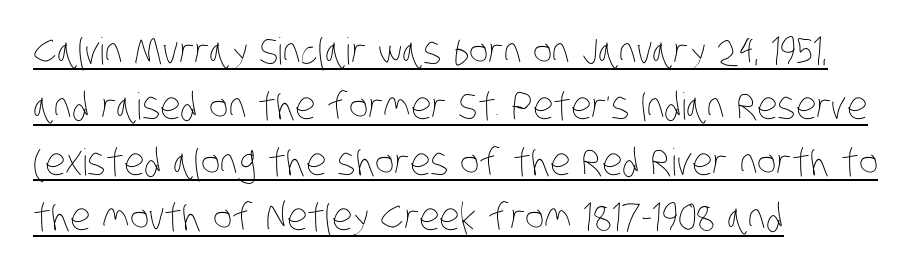
The image shows 37 px thin, condensed type; set left-aligned, normal line spacing (1.5x), normal letter spacing, underlined; low stroke contrast and a large x-height.
